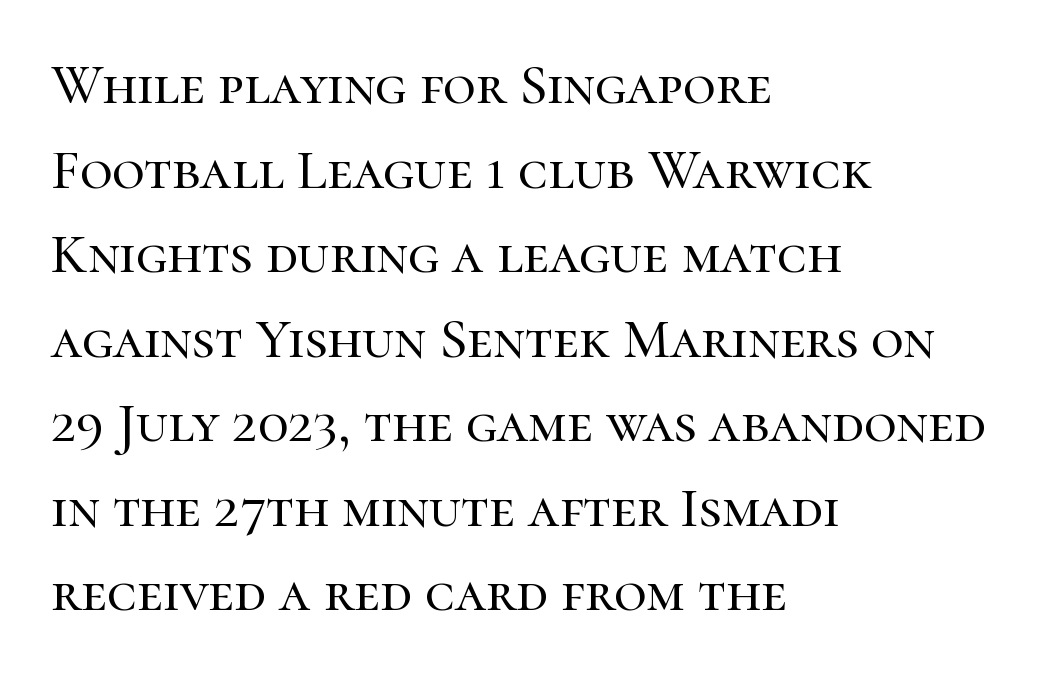
Q: Is the text italic (slanted)? A: No, it is upright.
Q: Is the typeface a serif or a sans-serif typeface? A: Serif.
Q: Is the text underlined? A: No.
Q: How is the paragraph aligned? A: Left-aligned.
Q: Is the spacing between letters normal or unusually wide? A: Normal.
Q: Is the spacing between lines tight, normal or loose? A: Normal.
Q: Width (condensed, normal, or wide)? A: Normal.
Q: Stroke contrast? A: High.
Q: x-height? A: Medium.
Q: Monospaced? A: No.
